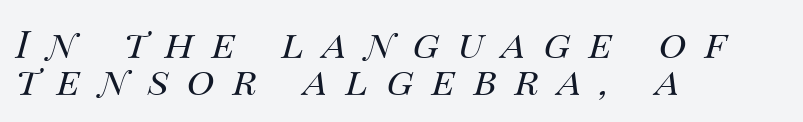
{"italic": "yes", "lean": "right", "slant_degrees": 14, "bold": "no", "weight": "regular", "width": "normal", "stroke_contrast": "medium", "x_height": "large", "monospaced": "no", "underline": "no", "align": "left", "line_spacing": "tight", "line_spacing_ratio": 0.98, "letter_spacing": "wide", "letter_spacing_em": 0.48, "glyph_px": 38}
